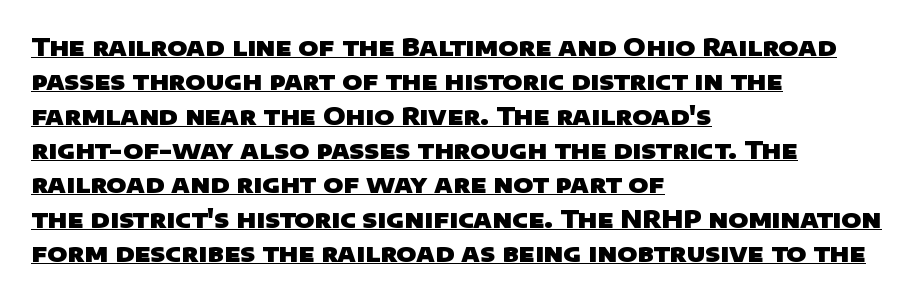
Q: Is the text bold? A: Yes.
Q: Is the text underlined? A: Yes.
Q: How is the paragraph aligned? A: Left-aligned.
Q: Is the spacing between letters normal or unusually wide? A: Normal.
Q: Is the spacing between lines tight, normal or loose? A: Normal.
